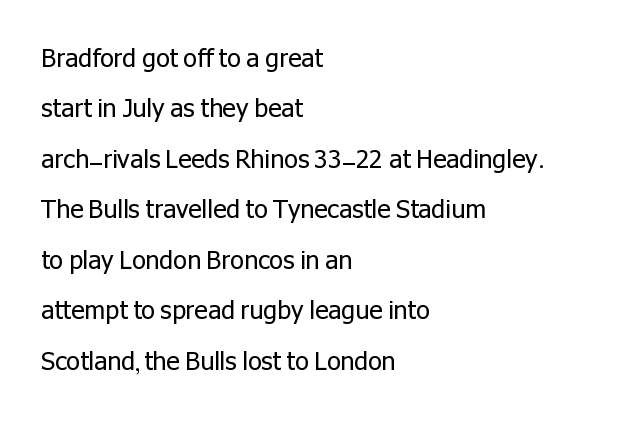
The image shows 25 px text type, upright; set left-aligned, loose line spacing (2.02x), normal letter spacing, not underlined.
